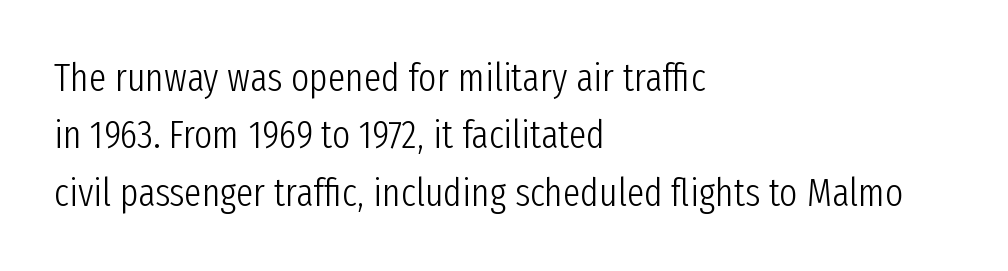
The image shows 39 px light, condensed sans-serif type, upright; set left-aligned, normal line spacing (1.47x), normal letter spacing, not underlined; low stroke contrast and a medium x-height.
